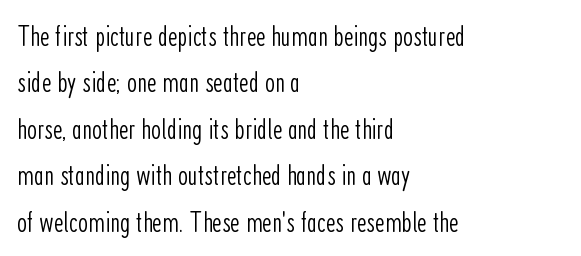
All the whitespace from short lines collects on the right. This sample uses a sans-serif face. A typesetter would call this zero additional tracking. Note the varied advance widths — an 'i' is clearly narrower than an 'm'. The glyphs are unaccompanied by any horizontal stroke below them.
